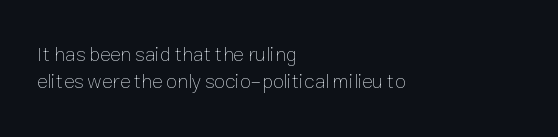
Does the copy run flush right? No — it runs flush left. The block of text has a typical density, with ordinary space between rows. This sample uses plain, unmodified letter spacing. The zone under the glyphs is completely vacant. A roman cut, with each character standing at attention. Stem width sits at or under what a default text font uses.
